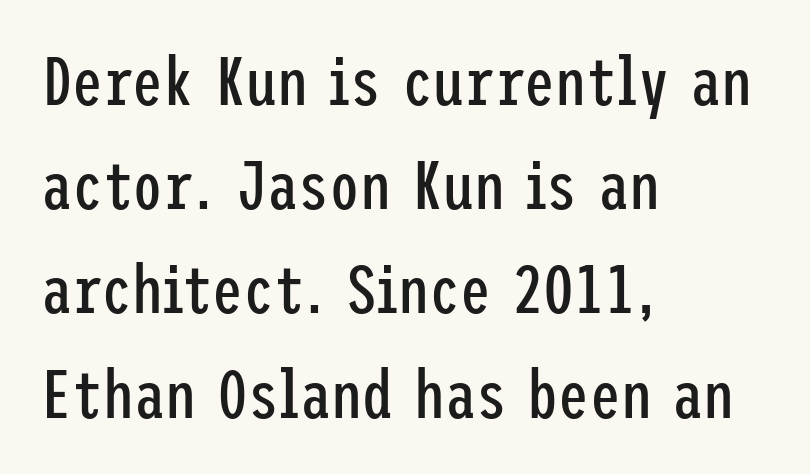
{"serif": "no", "italic": "no", "bold": "no", "weight": "regular", "width": "condensed", "stroke_contrast": "low", "x_height": "medium", "underline": "no", "align": "left", "line_spacing": "normal", "line_spacing_ratio": 1.51, "letter_spacing": "normal", "letter_spacing_em": 0.0, "glyph_px": 69}
